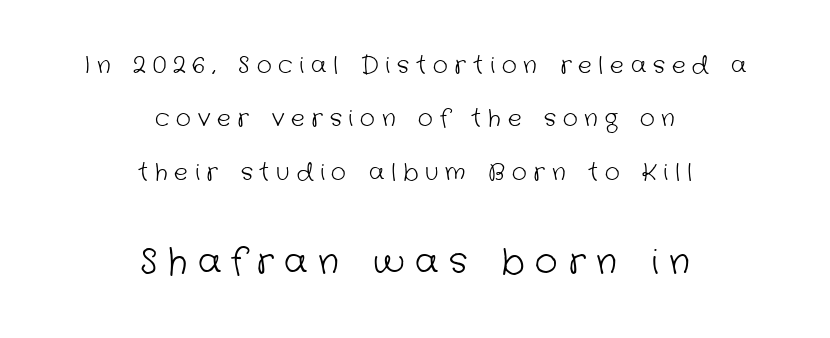
Q: Is the text bold? A: No.
Q: Is the typeface a serif or a sans-serif typeface? A: Sans-serif.
Q: Is the text underlined? A: No.
Q: How is the paragraph aligned? A: Centered.
Q: Is the spacing between letters normal or unusually wide? A: Unusually wide.
Q: Is the spacing between lines tight, normal or loose? A: Loose.
Q: Which block of text is set in a larger size, the first (top) or the second (bottom)? A: The second (bottom) one.
Q: Width (condensed, normal, or wide)? A: Normal.
Q: Stroke contrast? A: Low.
Q: x-height? A: Medium.
Q: Monospaced? A: No.
